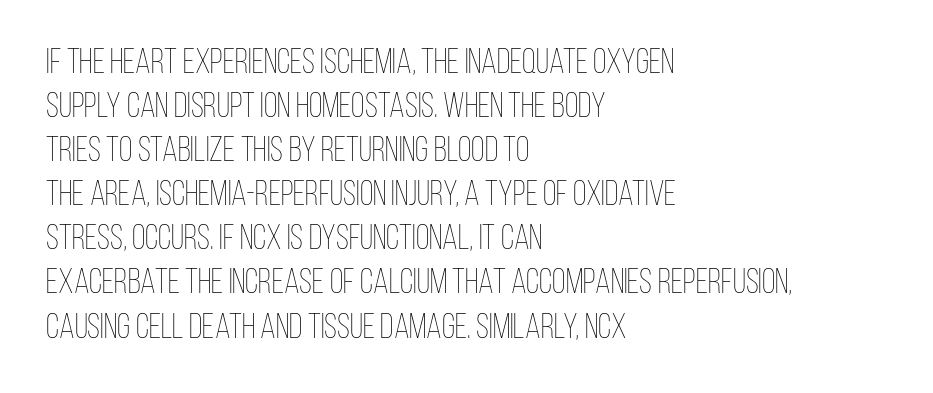
{"italic": "no", "bold": "no", "weight": "thin", "width": "condensed", "stroke_contrast": "low", "x_height": "large", "monospaced": "no", "underline": "no", "align": "left", "line_spacing": "normal", "line_spacing_ratio": 1.26, "letter_spacing": "normal", "letter_spacing_em": 0.0, "glyph_px": 35}
